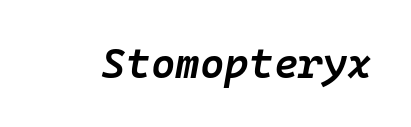
The image shows 42 px semibold type, italic (leaning right), monospaced; set normal letter spacing, not underlined; low stroke contrast and a medium x-height.
